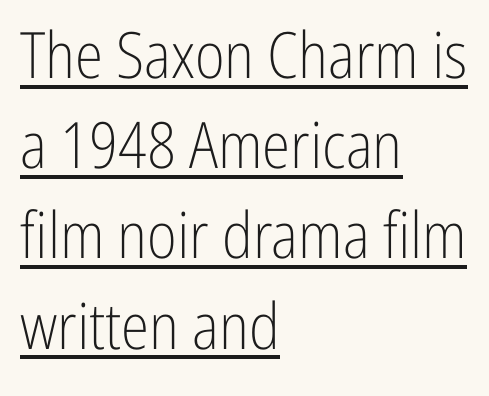
The image shows 64 px light, condensed sans-serif type, upright; set left-aligned, normal line spacing (1.41x), normal letter spacing, underlined; low stroke contrast and a medium x-height.
